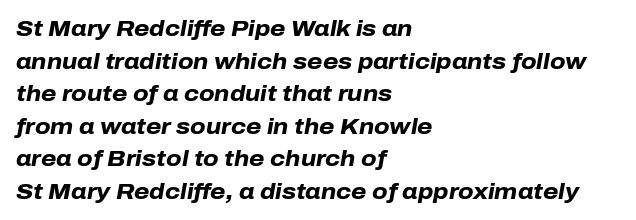
The image shows 22 px bold type, italic (leaning right); set left-aligned, normal line spacing (1.48x), normal letter spacing, not underlined.
